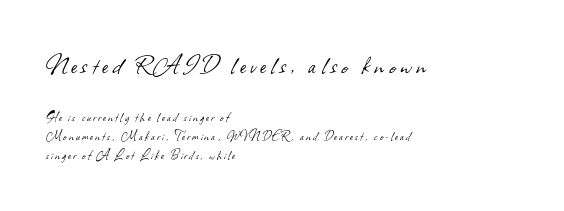
These lines are composed in type without serifs. A bare baseline throughout the passage. Here the designer chose a conventional face with non-uniform glyph widths. Line beginnings align vertically; line endings do not. The weight would be labelled regular, book, light, or lighter still. Does the leading feel generous? No, just average.
